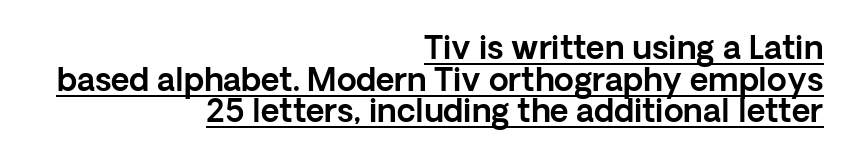
Q: Is the text italic (slanted)? A: No, it is upright.
Q: Is the typeface a serif or a sans-serif typeface? A: Sans-serif.
Q: Is the text underlined? A: Yes.
Q: How is the paragraph aligned? A: Right-aligned.
Q: Is the spacing between letters normal or unusually wide? A: Normal.
Q: Is the spacing between lines tight, normal or loose? A: Tight.
Q: Width (condensed, normal, or wide)? A: Normal.
Q: x-height? A: Medium.
Q: Monospaced? A: No.
